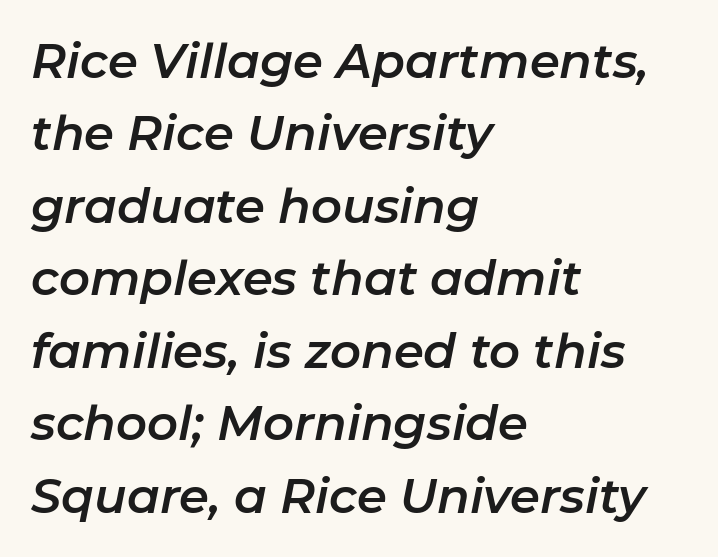
{"italic": "yes", "lean": "right", "slant_degrees": 11, "width": "normal", "stroke_contrast": "low", "x_height": "medium", "monospaced": "no", "underline": "no", "align": "left", "line_spacing": "normal", "line_spacing_ratio": 1.51, "letter_spacing": "normal", "letter_spacing_em": 0.0, "glyph_px": 48}
